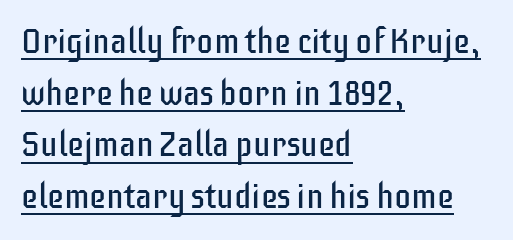
Q: Is the text bold? A: No.
Q: Is the text italic (slanted)? A: No, it is upright.
Q: Is the typeface a serif or a sans-serif typeface? A: Sans-serif.
Q: Is the text underlined? A: Yes.
Q: How is the paragraph aligned? A: Left-aligned.
Q: Is the spacing between letters normal or unusually wide? A: Normal.
Q: Is the spacing between lines tight, normal or loose? A: Normal.
Q: Width (condensed, normal, or wide)? A: Condensed.
Q: Stroke contrast? A: Low.
Q: x-height? A: Large.
Q: Monospaced? A: No.
